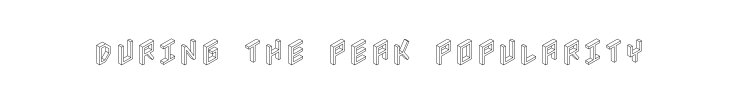
Rule under the text: the space is simply empty. The lettering holds an erect, upright posture throughout. Characters follow at the spacing the type designer built in.
